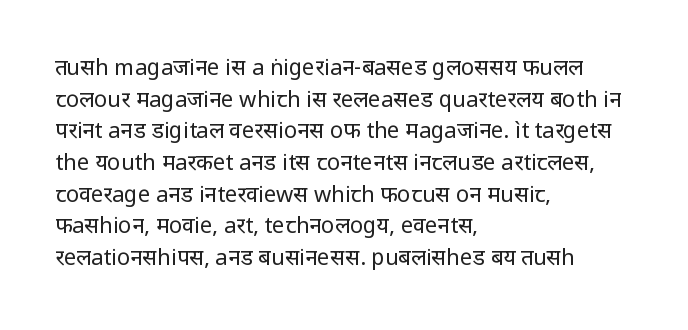
{"italic": "no", "bold": "no", "underline": "no", "align": "left", "line_spacing": "normal", "line_spacing_ratio": 1.44, "letter_spacing": "normal", "letter_spacing_em": 0.0, "glyph_px": 22}
